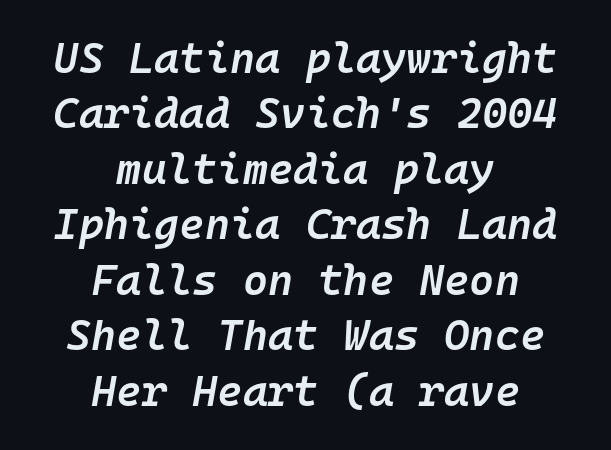
Q: Is the text bold? A: Semi-bold.
Q: Is the text italic (slanted)? A: Yes, it leans right by about 10 degrees.
Q: Is the text underlined? A: No.
Q: How is the paragraph aligned? A: Centered.
Q: Is the spacing between letters normal or unusually wide? A: Normal.
Q: Is the spacing between lines tight, normal or loose? A: Normal.
Q: Width (condensed, normal, or wide)? A: Normal.
Q: Stroke contrast? A: Low.
Q: x-height? A: Medium.
Q: Monospaced? A: Yes.
